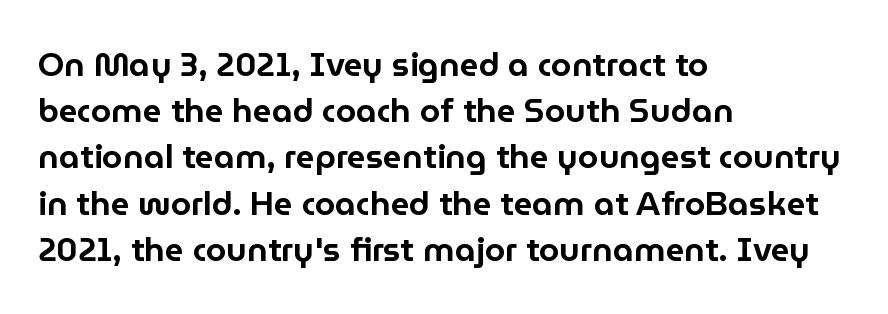
The image shows 33 px sans-serif type, upright; set left-aligned, normal line spacing (1.4x), normal letter spacing, not underlined; low stroke contrast and a medium x-height.
